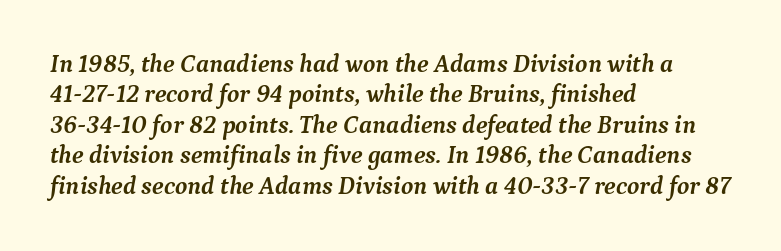
Q: Is the text bold? A: Yes.
Q: Is the text italic (slanted)? A: Yes, it leans right by about 9 degrees.
Q: Is the text underlined? A: No.
Q: How is the paragraph aligned? A: Left-aligned.
Q: Is the spacing between letters normal or unusually wide? A: Normal.
